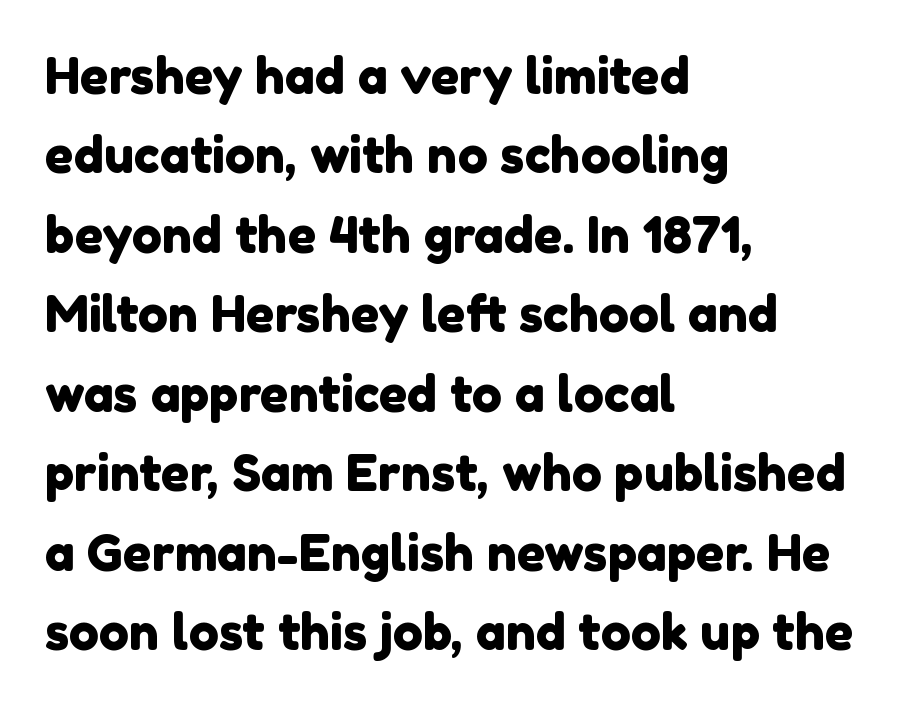
The baseline area is clear. Each letter's strokes conclude bluntly, with no projecting serifs. The horizontal fit of the characters is conventional and even. Character widths vary here, with narrow letters taking less room than wide ones.
